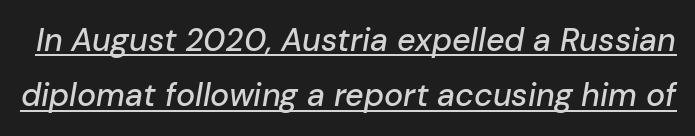
Characters follow at the spacing the type designer built in. The rendering applies a slant to the glyphs. Proportional: the letters do not fall into vertical columns. Like a heading marked for emphasis, these lines bear an underscore.
